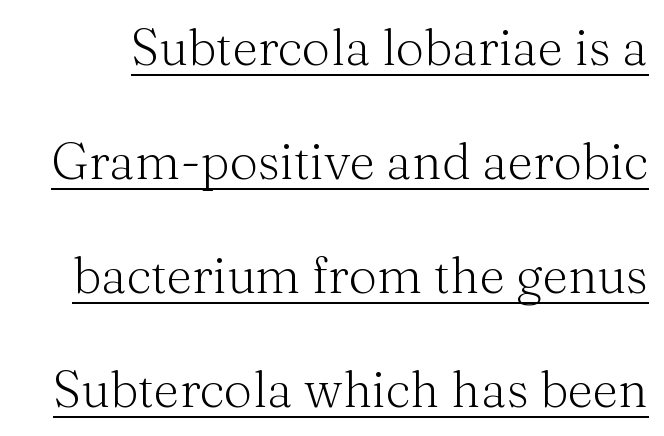
Q: Is the text bold? A: No.
Q: Is the text italic (slanted)? A: No, it is upright.
Q: Is the typeface a serif or a sans-serif typeface? A: Serif.
Q: Is the text underlined? A: Yes.
Q: Is the spacing between letters normal or unusually wide? A: Normal.
Q: Is the spacing between lines tight, normal or loose? A: Loose.
Q: Width (condensed, normal, or wide)? A: Normal.
Q: Stroke contrast? A: Medium.
Q: x-height? A: Medium.
Q: Monospaced? A: No.
